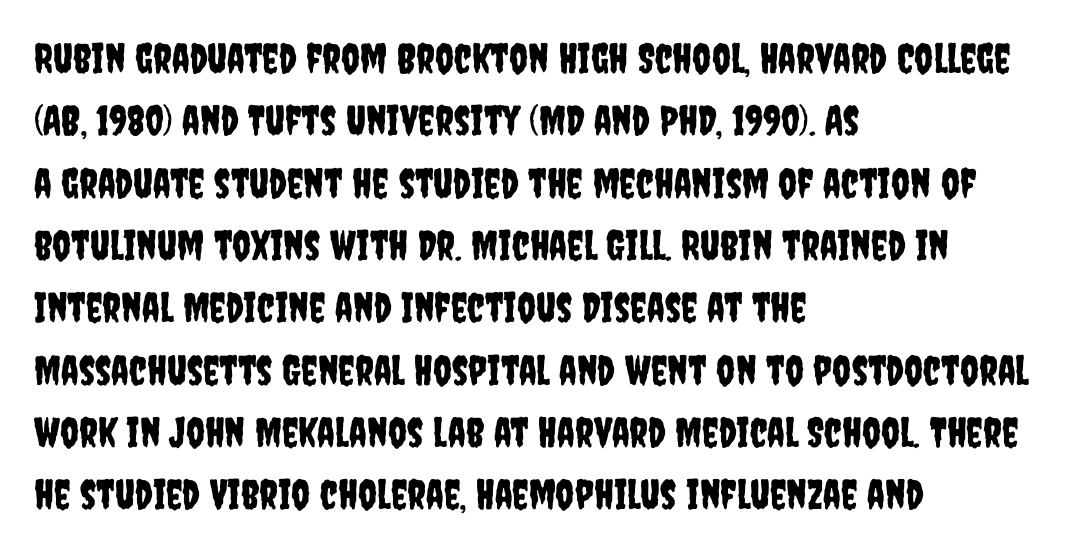
{"serif": "no", "italic": "no", "width": "condensed", "stroke_contrast": "low", "x_height": "large", "monospaced": "no", "underline": "no", "align": "left", "line_spacing": "normal", "line_spacing_ratio": 1.52, "letter_spacing": "normal", "letter_spacing_em": 0.0, "glyph_px": 41}
